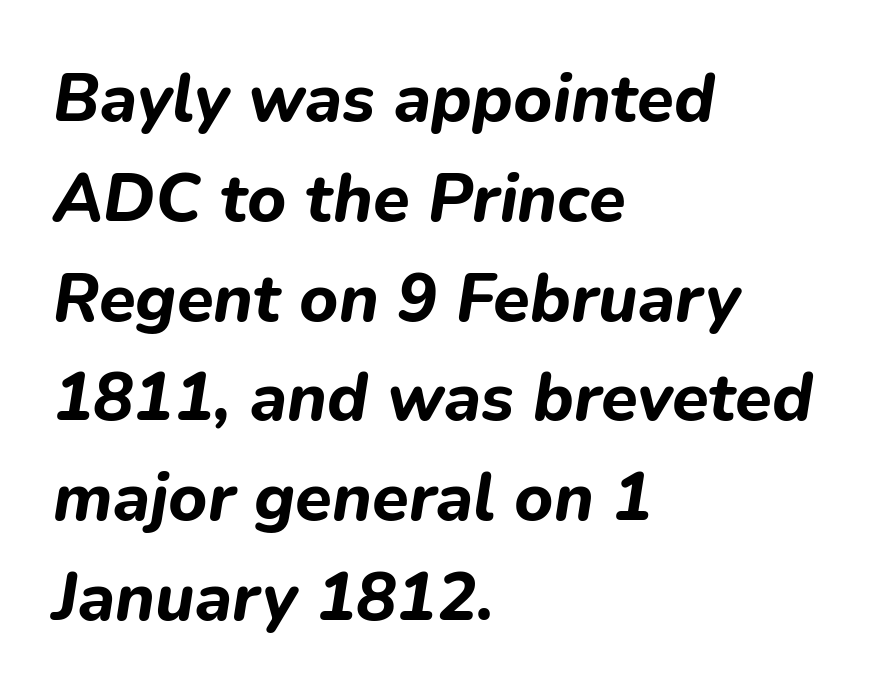
{"italic": "yes", "lean": "right", "slant_degrees": 9, "bold": "yes", "weight": "bold", "width": "normal", "stroke_contrast": "low", "x_height": "medium", "monospaced": "no", "underline": "no", "align": "left", "line_spacing": "normal", "line_spacing_ratio": 1.49, "letter_spacing": "normal", "letter_spacing_em": 0.0, "glyph_px": 67}
